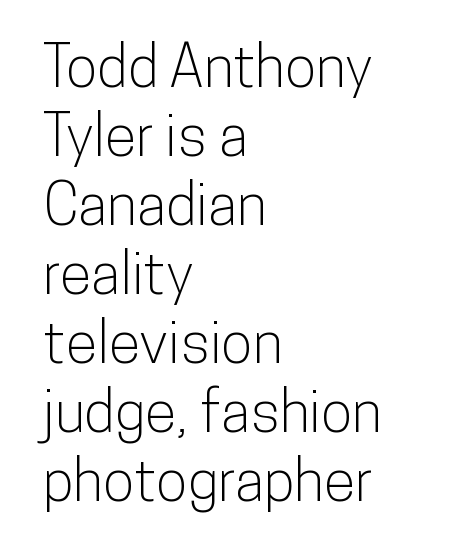
{"serif": "no", "italic": "no", "width": "condensed", "stroke_contrast": "low", "x_height": "medium", "monospaced": "no", "underline": "no", "align": "left", "line_spacing_ratio": 1.19, "letter_spacing": "normal", "letter_spacing_em": 0.0, "glyph_px": 58}
